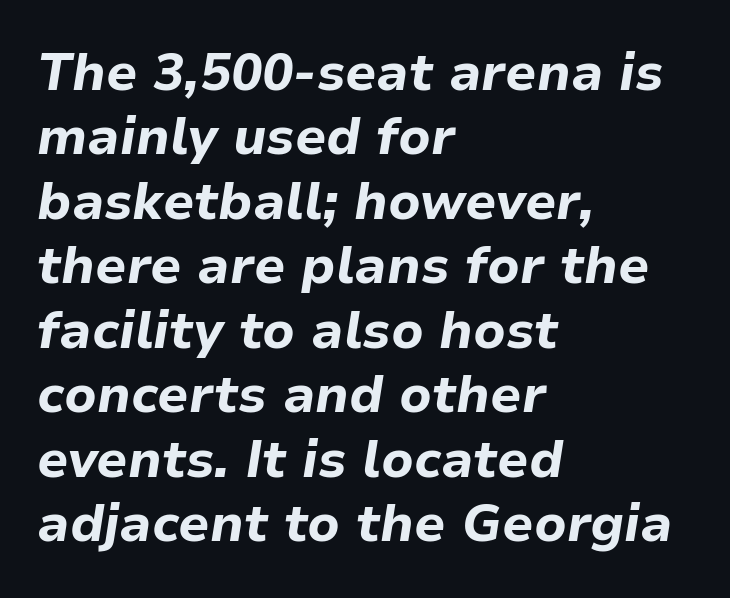
Q: Is the text bold? A: Yes.
Q: Is the text italic (slanted)? A: Yes, it leans right by about 9 degrees.
Q: Is the text underlined? A: No.
Q: How is the paragraph aligned? A: Left-aligned.
Q: Is the spacing between letters normal or unusually wide? A: Normal.
Q: Width (condensed, normal, or wide)? A: Normal.
Q: Stroke contrast? A: Low.
Q: x-height? A: Medium.
Q: Monospaced? A: No.
